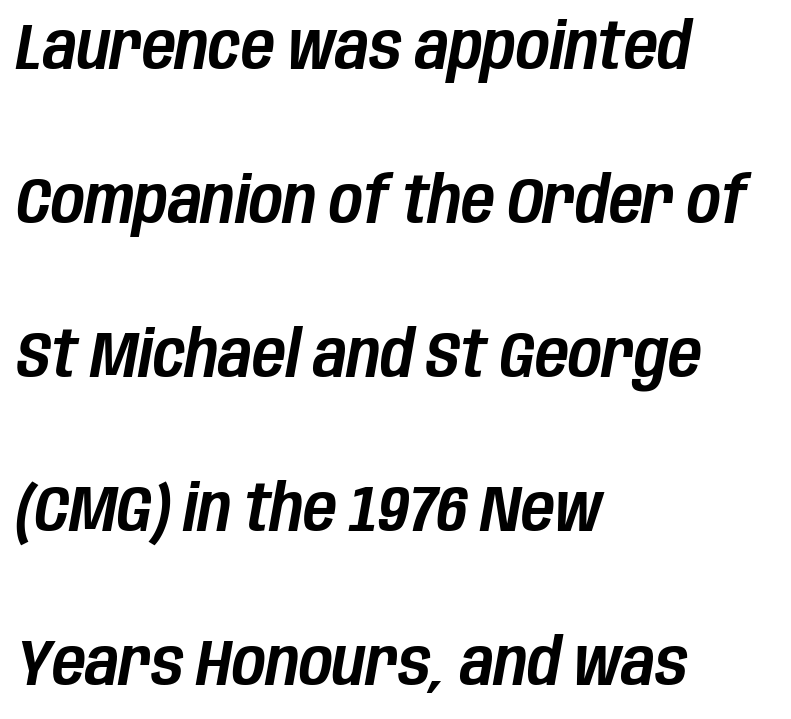
The image shows 65 px condensed type, italic (leaning right); set left-aligned, loose line spacing (2.37x), normal letter spacing, not underlined; low stroke contrast and a large x-height.
